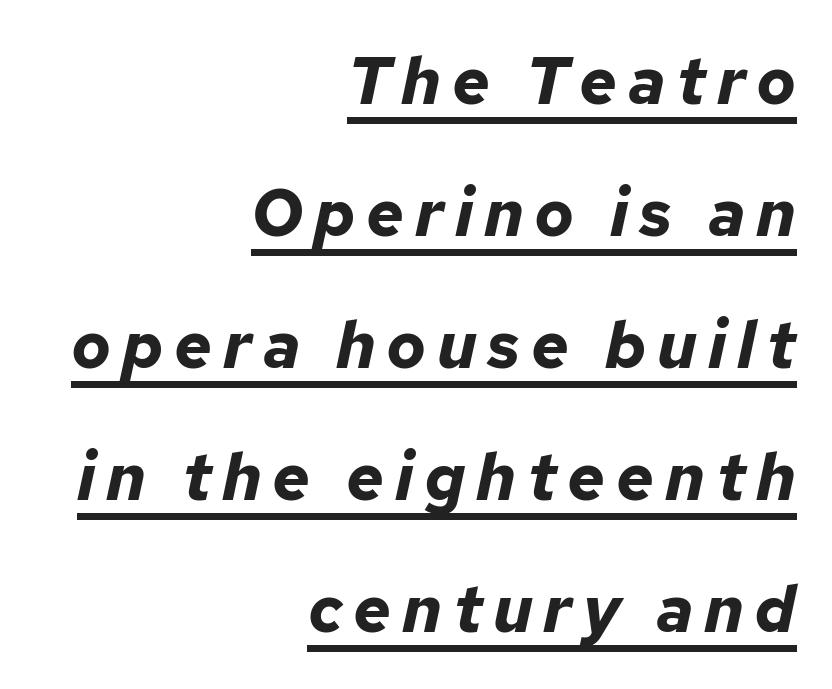
The image shows 66 px bold type, italic (leaning right); set right-aligned, loose line spacing (2.0x), underlined; low stroke contrast and a medium x-height.
